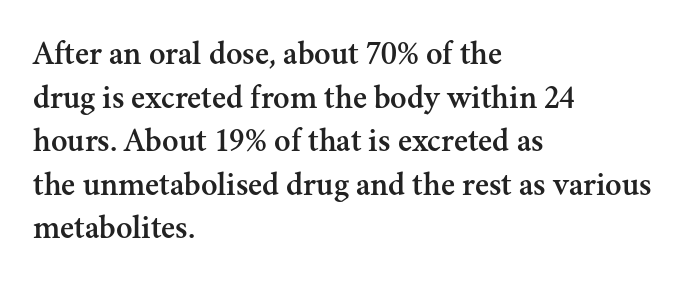
{"serif": "yes", "italic": "no", "width": "normal", "stroke_contrast": "medium", "x_height": "small", "monospaced": "no", "underline": "no", "align": "left", "line_spacing": "normal", "line_spacing_ratio": 1.28, "letter_spacing": "normal", "letter_spacing_em": 0.0, "glyph_px": 34}
